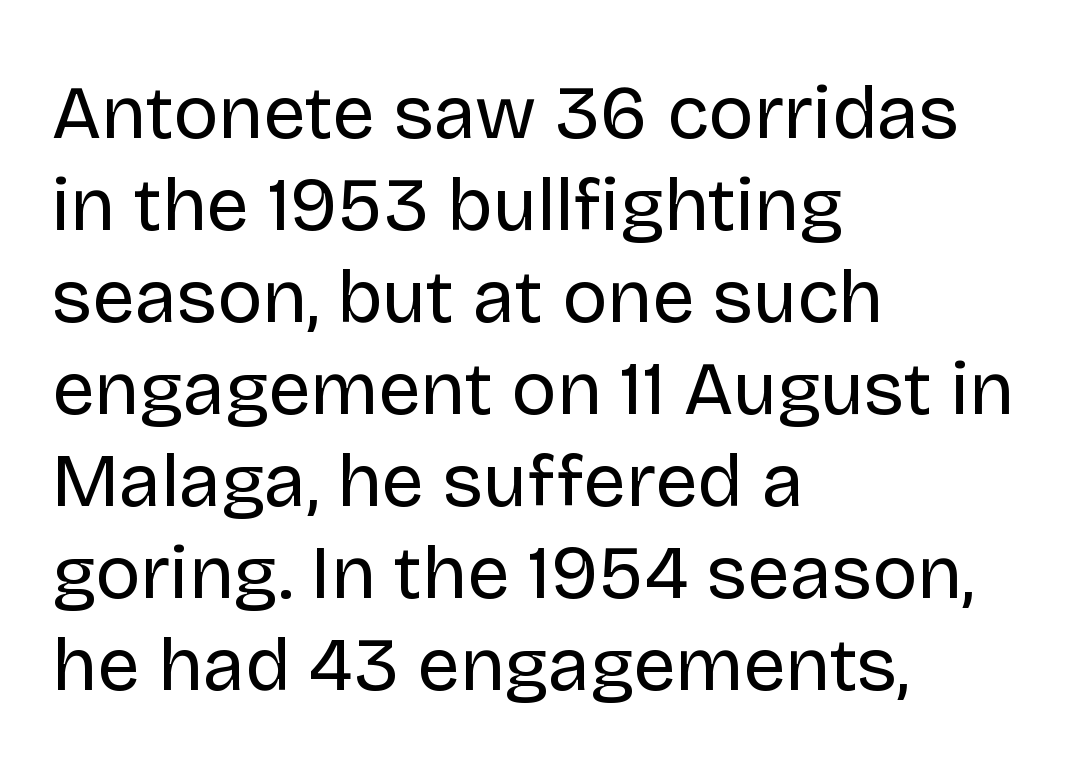
There is no visible air inserted between adjacent glyphs. Layout note: lines flush left. The specimen reads as upright at a glance. You could not count columns in this text — the font is proportionally spaced.
